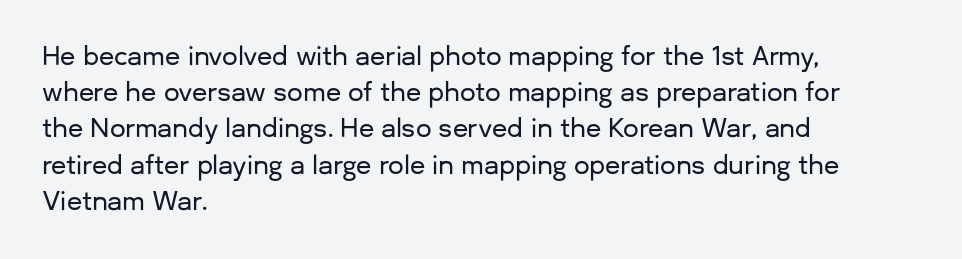
Q: Is the text italic (slanted)? A: No, it is upright.
Q: Is the text underlined? A: No.
Q: How is the paragraph aligned? A: Left-aligned.
Q: Is the spacing between letters normal or unusually wide? A: Normal.
Q: Is the spacing between lines tight, normal or loose? A: Normal.
